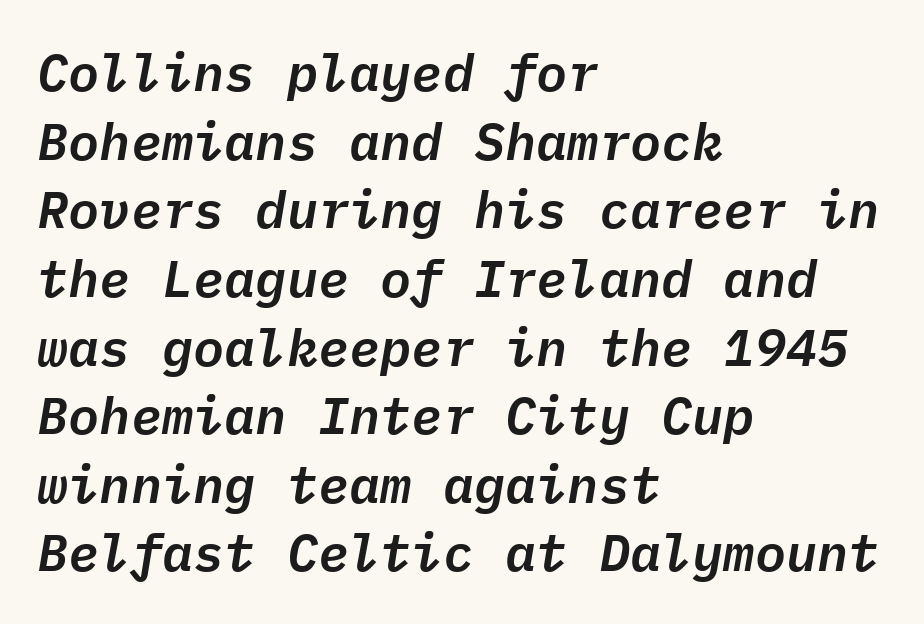
The image shows 52 px text type, italic (leaning right), monospaced; set left-aligned, normal line spacing (1.32x), normal letter spacing, not underlined; low stroke contrast and a medium x-height.
